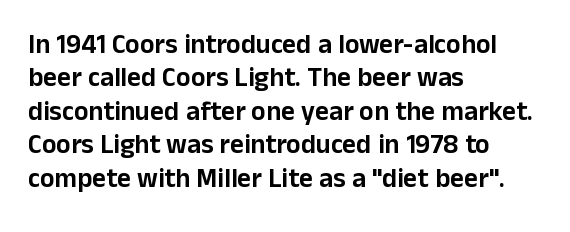
Q: Is the text italic (slanted)? A: No, it is upright.
Q: Is the text underlined? A: No.
Q: How is the paragraph aligned? A: Left-aligned.
Q: Is the spacing between letters normal or unusually wide? A: Normal.
